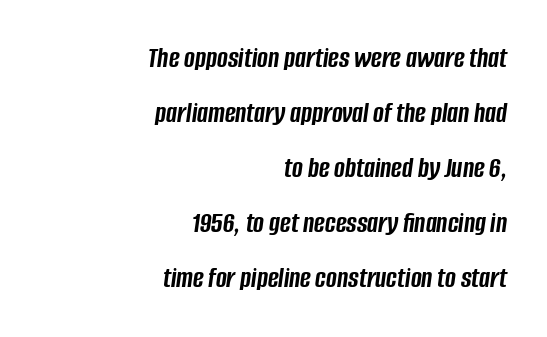
Q: Is the text bold? A: Yes.
Q: Is the text italic (slanted)? A: Yes, it leans right by about 8 degrees.
Q: Is the text underlined? A: No.
Q: How is the paragraph aligned? A: Right-aligned.
Q: Is the spacing between letters normal or unusually wide? A: Normal.
Q: Is the spacing between lines tight, normal or loose? A: Loose.
Q: Width (condensed, normal, or wide)? A: Condensed.
Q: Stroke contrast? A: Low.
Q: x-height? A: Large.
Q: Monospaced? A: No.
